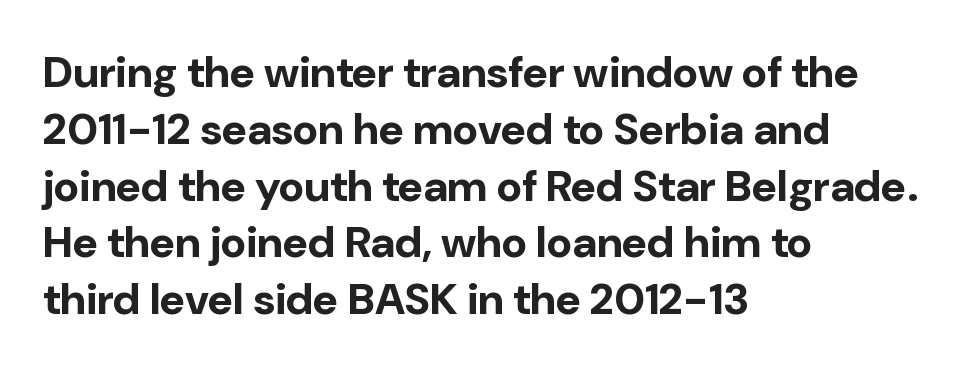
{"serif": "no", "italic": "no", "bold": "yes", "weight": "bold", "width": "normal", "stroke_contrast": "low", "x_height": "medium", "monospaced": "no", "underline": "no", "align": "left", "line_spacing": "normal", "line_spacing_ratio": 1.29, "letter_spacing": "normal", "letter_spacing_em": 0.0, "glyph_px": 44}
